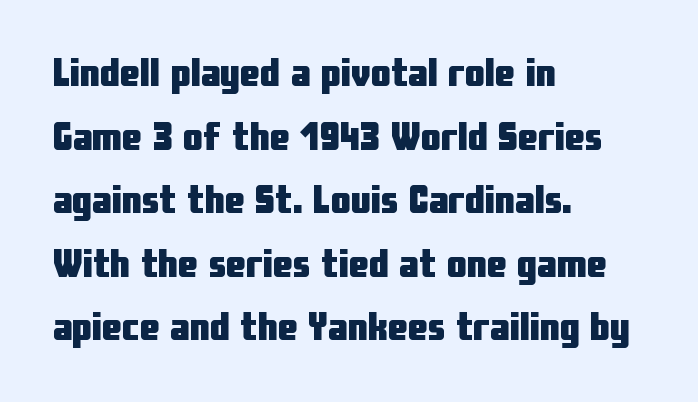
Q: Is the text bold? A: Yes.
Q: Is the text italic (slanted)? A: No, it is upright.
Q: Is the typeface a serif or a sans-serif typeface? A: Sans-serif.
Q: Is the text underlined? A: No.
Q: How is the paragraph aligned? A: Left-aligned.
Q: Is the spacing between letters normal or unusually wide? A: Normal.
Q: Is the spacing between lines tight, normal or loose? A: Normal.
Q: Width (condensed, normal, or wide)? A: Condensed.
Q: Stroke contrast? A: Low.
Q: x-height? A: Medium.
Q: Monospaced? A: No.
